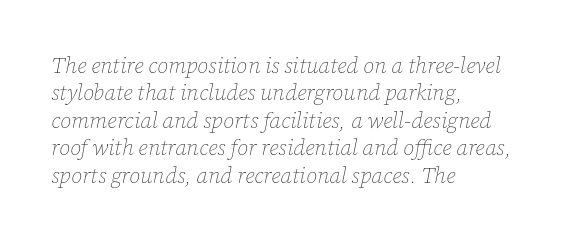
Q: Is the text bold? A: No.
Q: Is the text italic (slanted)? A: Yes, it leans right by about 12 degrees.
Q: Is the text underlined? A: No.
Q: How is the paragraph aligned? A: Left-aligned.
Q: Is the spacing between letters normal or unusually wide? A: Normal.
Q: Is the spacing between lines tight, normal or loose? A: Normal.
